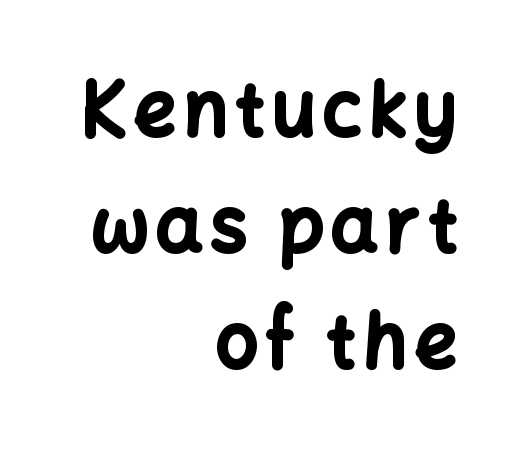
The image shows 74 px bold sans-serif type, upright; set right-aligned, normal line spacing (1.57x), not underlined; low stroke contrast and a medium x-height.
